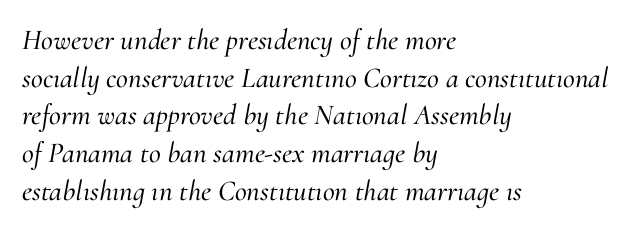
No extra tracking has been applied to these lines. Line spacing here is normal. The gap between lines stays unmarked. A typesetter would call this proportional, since set widths differ per character. The glyphs in this specimen are seriffed.
